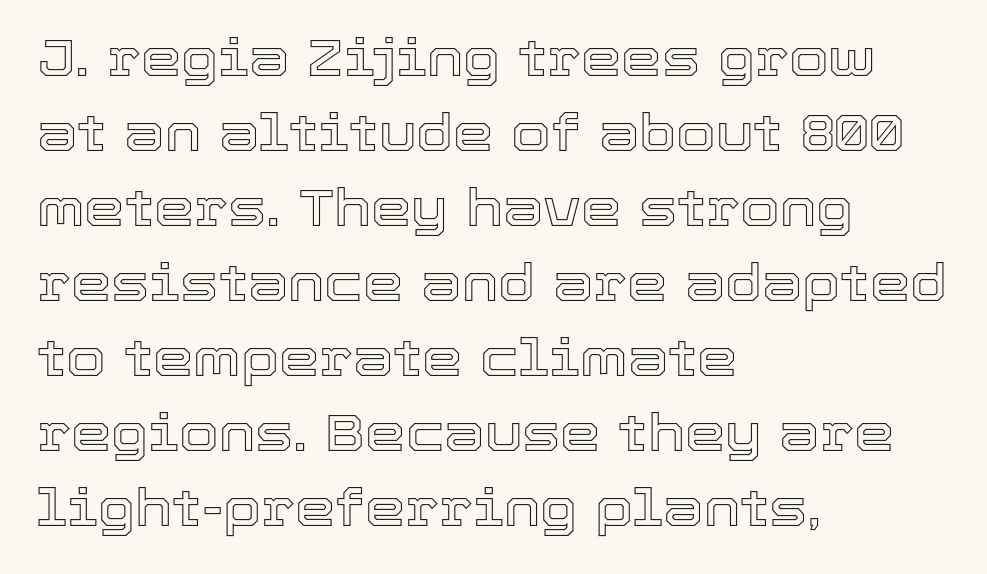
Q: Is the text italic (slanted)? A: No, it is upright.
Q: Is the text underlined? A: No.
Q: How is the paragraph aligned? A: Left-aligned.
Q: Is the spacing between letters normal or unusually wide? A: Normal.
Q: Is the spacing between lines tight, normal or loose? A: Normal.
Q: Width (condensed, normal, or wide)? A: Normal.
Q: x-height? A: Medium.
Q: Monospaced? A: No.
